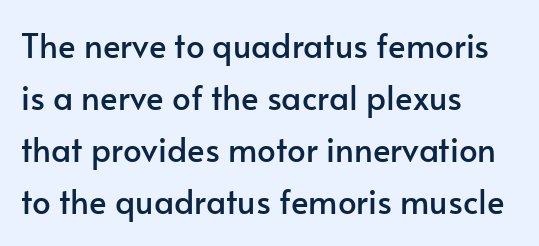
Each letter keeps its own natural width here, so spacing adapts to shape. Type style note: lacks serifs. A normal amount of white space separates one row of letters from the next. Posture: upright roman. This sample uses plain, unmodified letter spacing.
